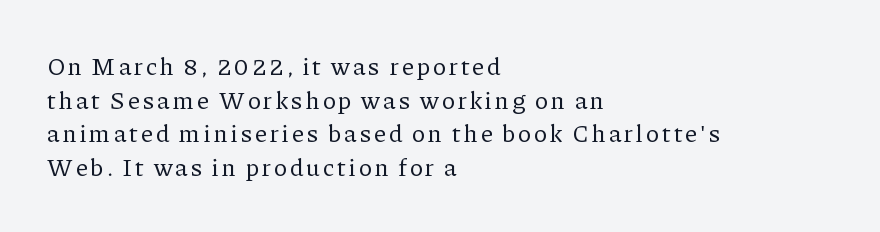
Lines of text with bare space underneath. The paragraph has a hard left edge and a soft right edge. A normal amount of white space separates one row of letters from the next. These lines were composed using upright roman letters. The face looks like a standard text weight, possibly lighter.
